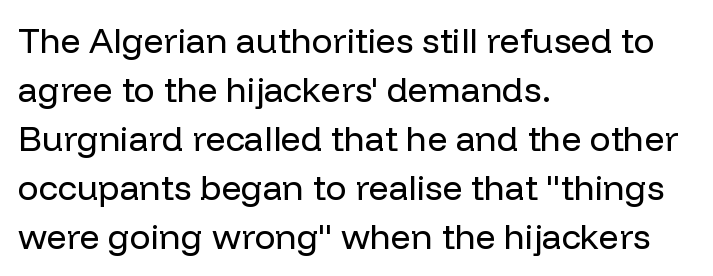
Q: Is the text bold? A: No.
Q: Is the text italic (slanted)? A: No, it is upright.
Q: Is the typeface a serif or a sans-serif typeface? A: Sans-serif.
Q: Is the text underlined? A: No.
Q: How is the paragraph aligned? A: Left-aligned.
Q: Is the spacing between letters normal or unusually wide? A: Normal.
Q: Is the spacing between lines tight, normal or loose? A: Normal.
Q: Width (condensed, normal, or wide)? A: Normal.
Q: Stroke contrast? A: Low.
Q: x-height? A: Medium.
Q: Monospaced? A: No.
